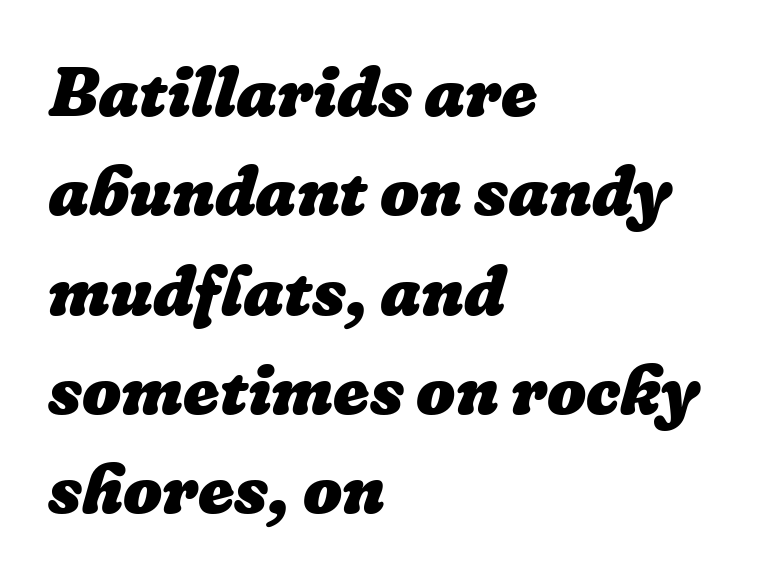
Note the varied advance widths — an 'i' is clearly narrower than an 'm'. Does the weight exceed regular? Yes, all the way to bold. Observe the ordinary spacing: letters are neighbours, not strangers. Is the block centered? No — it sits flush against the left margin.
